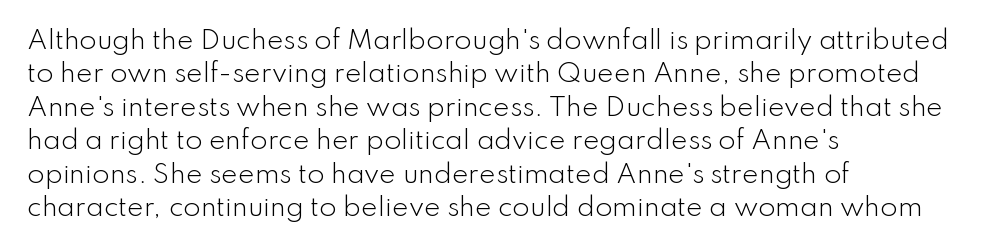
The image shows 25 px text type, upright; set left-aligned, normal line spacing (1.34x), normal letter spacing, not underlined.
